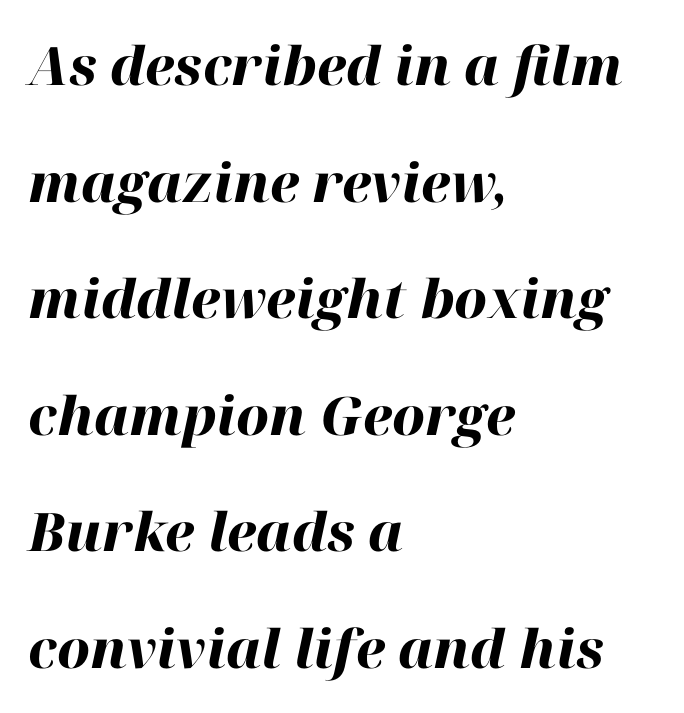
Notice how the stems are inclined rather than vertical — that's the hallmark of italics. There is no visible air inserted between adjacent glyphs. The strokes are fattened all the way to bold. One glance says open: line gaps are wider than usual. You could not count columns in this text — the font is proportionally spaced.
